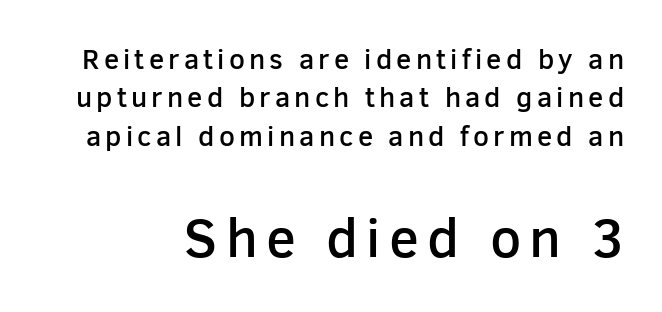
The line-height multiplier appears to be the usual default. Letters rest on an invisible, unmarked baseline. Here the designer chose a conventional face with non-uniform glyph widths. The characters look somewhat weighty, a semibold short of true bold.
